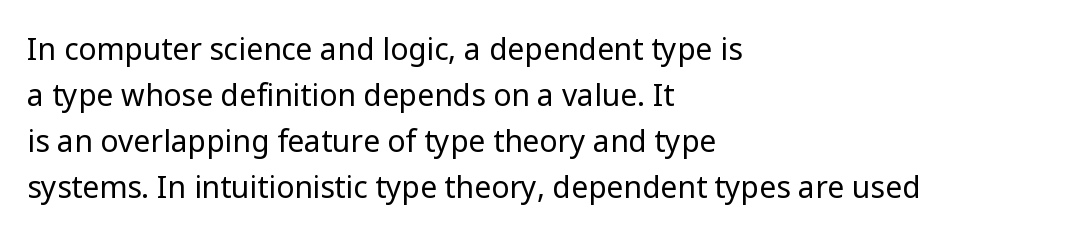
The image shows 30 px regular-weight sans-serif type, upright; set left-aligned, normal line spacing (1.53x), normal letter spacing, not underlined; low stroke contrast and a medium x-height.
